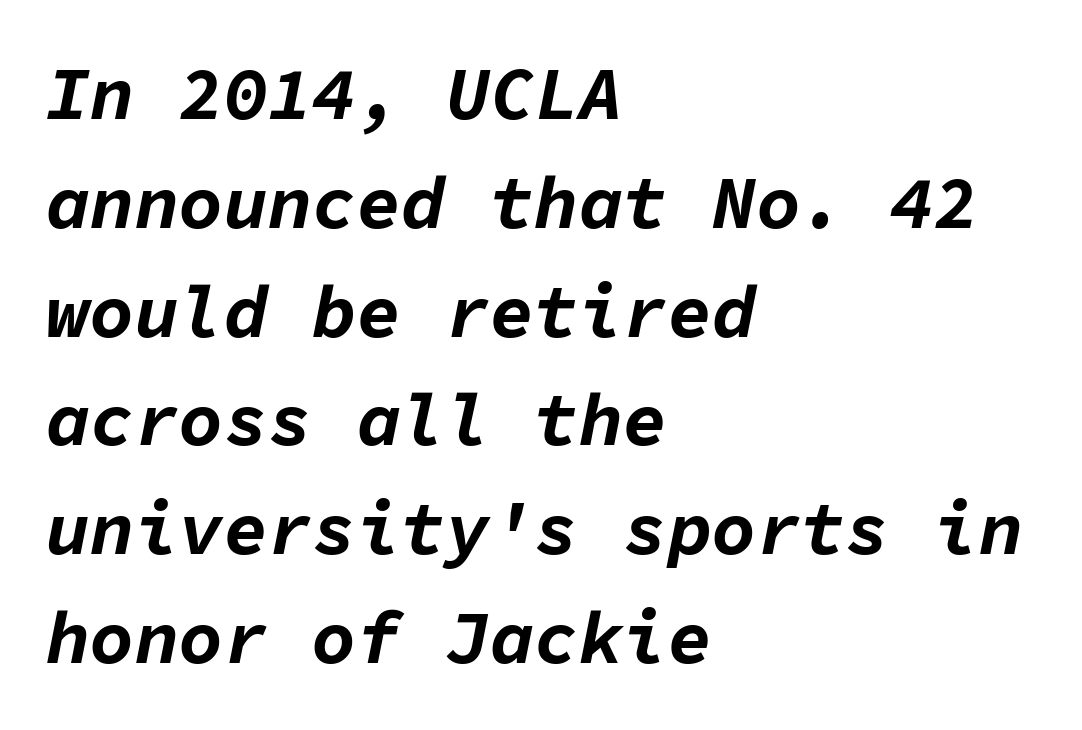
Q: Is the text bold? A: Yes.
Q: Is the text italic (slanted)? A: Yes, it leans right by about 11 degrees.
Q: Is the text underlined? A: No.
Q: How is the paragraph aligned? A: Left-aligned.
Q: Is the spacing between letters normal or unusually wide? A: Normal.
Q: Is the spacing between lines tight, normal or loose? A: Normal.
Q: Width (condensed, normal, or wide)? A: Normal.
Q: Stroke contrast? A: Low.
Q: x-height? A: Medium.
Q: Monospaced? A: Yes.
